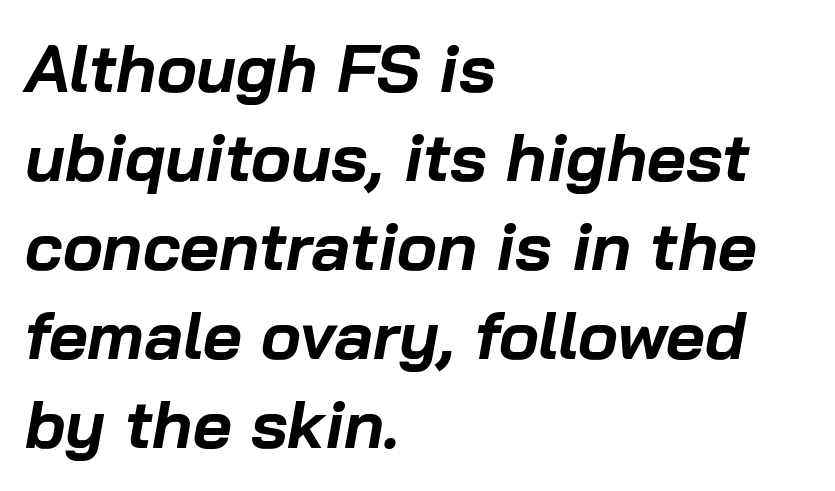
Unmarked baselines from the first word to the last. Quick note: italic. Nothing unusual about the tracking: characters are spaced as the font intends. Summary of vertical rhythm: regular, with standard interline spacing.
